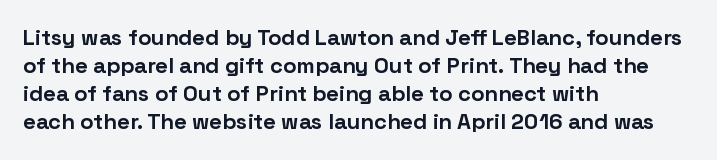
{"italic": "no", "bold": "yes", "underline": "no", "align": "left", "line_spacing": "normal", "line_spacing_ratio": 1.28, "letter_spacing": "normal", "letter_spacing_em": 0.0, "glyph_px": 22}
